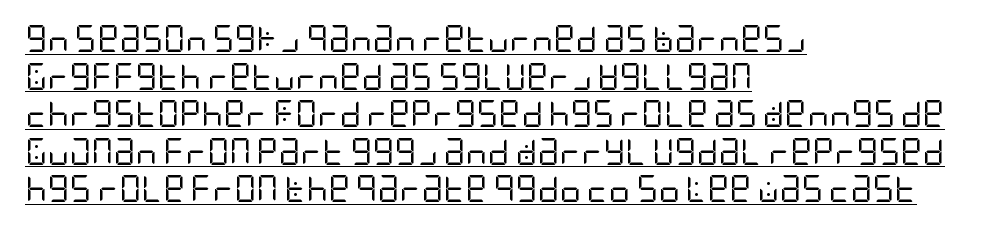
Does extra space separate the letters? No, they use regular spacing. Posture: vertical. The paragraph has a hard left edge and a soft right edge. Each line of the rendering has a horizontal stroke beneath the glyphs. Compared with a typical body face, this is equally light or lighter still. The space between consecutive lines is moderate.
